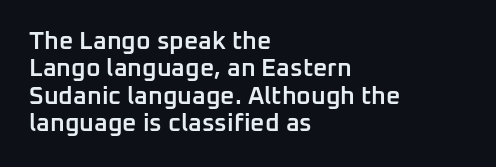
This is the regular roman posture of the typeface. Typographic density is moderately raised because the face is semibold. Regarding leading, the lines here are crowded together. The letters sit at their default tracking, neither squeezed nor spread. The setting favours the left margin, as ordinary paragraphs usually do. The baseline area is clear.
